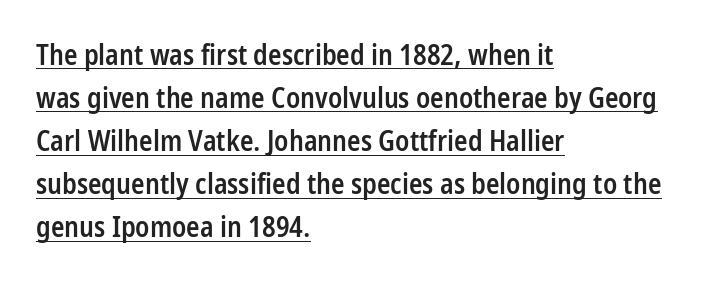
All the whitespace from short lines collects on the right. How are the letters spaced? Ordinarily, with no added tracking. Compared with undecorated copy, this sample adds a rule below the words. Posture: straight, roman, zero tilt. Normally led — the rows are evenly, conventionally spaced. Every letter is mildly thick-stroked: semibold rather than bold.
